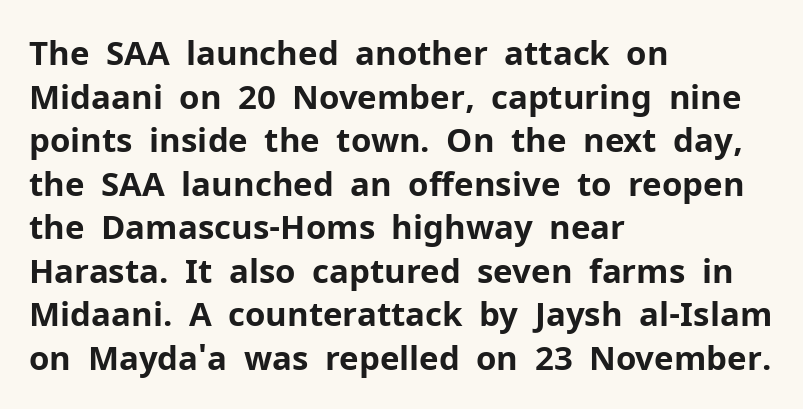
The image shows 33 px bold sans-serif type, upright; set left-aligned, normal line spacing (1.32x), normal letter spacing, not underlined; low stroke contrast and a medium x-height.
